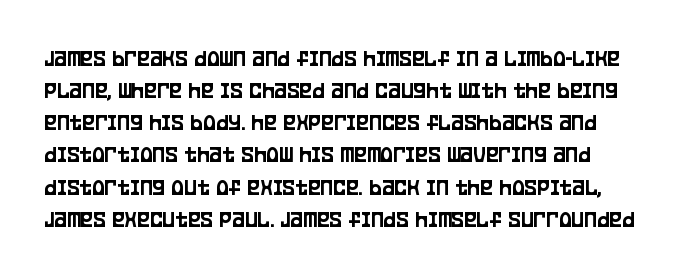
{"italic": "no", "underline": "no", "line_spacing": "normal", "line_spacing_ratio": 1.34, "letter_spacing": "normal", "letter_spacing_em": 0.0, "glyph_px": 24}
